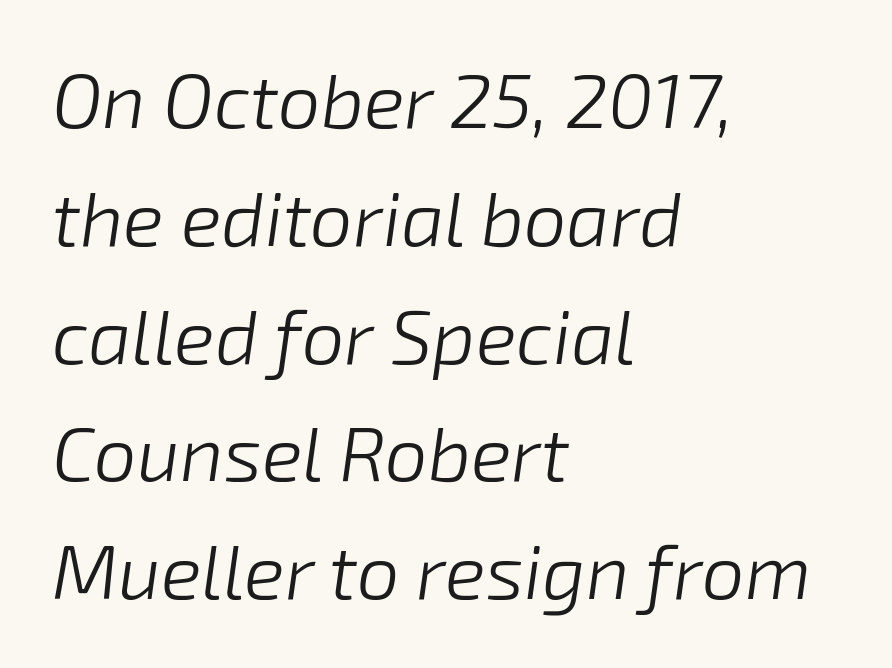
{"italic": "yes", "lean": "right", "slant_degrees": 8, "bold": "no", "weight": "light", "width": "normal", "stroke_contrast": "low", "x_height": "medium", "monospaced": "no", "underline": "no", "align": "left", "line_spacing": "normal", "line_spacing_ratio": 1.55, "letter_spacing": "normal", "letter_spacing_em": 0.0, "glyph_px": 76}
